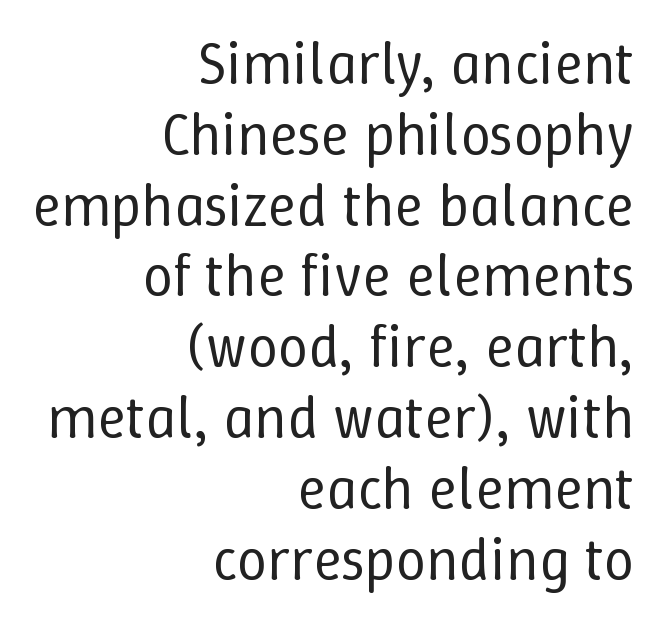
Q: Is the text bold? A: No.
Q: Is the text italic (slanted)? A: No, it is upright.
Q: Is the text underlined? A: No.
Q: How is the paragraph aligned? A: Right-aligned.
Q: Is the spacing between letters normal or unusually wide? A: Normal.
Q: Width (condensed, normal, or wide)? A: Normal.
Q: Stroke contrast? A: Low.
Q: x-height? A: Medium.
Q: Monospaced? A: No.
